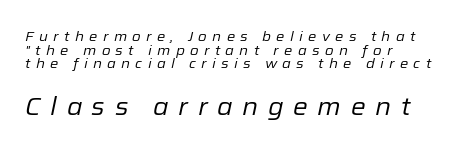
{"italic": "yes", "lean": "right", "slant_degrees": 12, "bold": "no", "underline": "no", "align": "left", "line_spacing": "tight", "line_spacing_ratio": 0.98, "letter_spacing": "wide", "letter_spacing_em": 0.38, "larger_block": "second", "size_ratio": 1.79, "glyph_px": 25}
